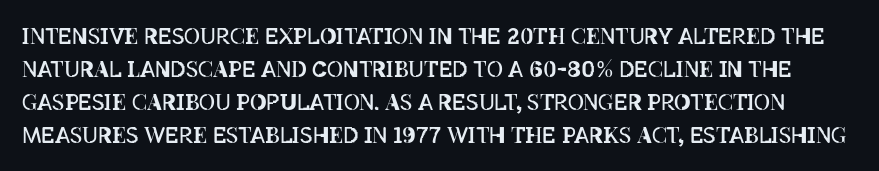
Students, note that the glyphs here touch the page at normal intervals. Descender tails drop into unmarked territory. If you drew a line through each stem, it would be perfectly vertical. These glyphs show unthickened strokes, regular width or finer.
